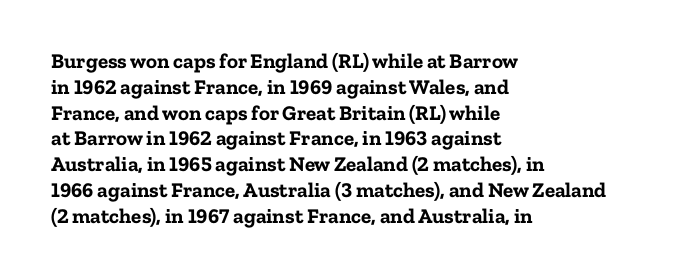
The image shows 21 px bold type, upright; set left-aligned, line spacing 1.23x, normal letter spacing, not underlined.
